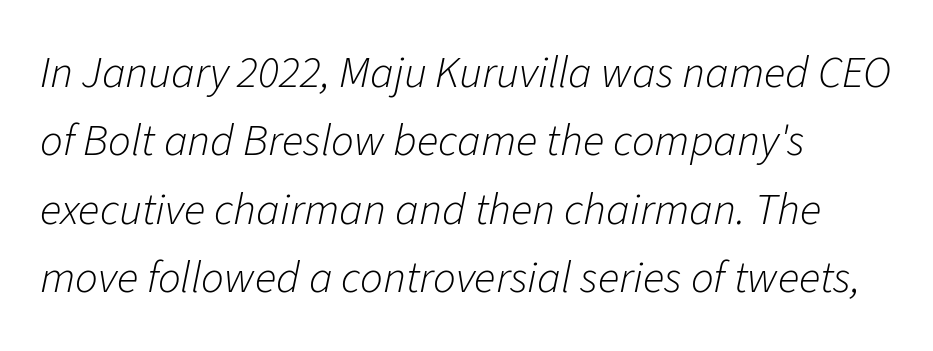
{"italic": "yes", "lean": "right", "slant_degrees": 11, "bold": "no", "weight": "light", "width": "normal", "stroke_contrast": "low", "x_height": "medium", "monospaced": "no", "underline": "no", "align": "left", "line_spacing": "normal", "line_spacing_ratio": 1.52, "letter_spacing": "normal", "letter_spacing_em": 0.0, "glyph_px": 45}
